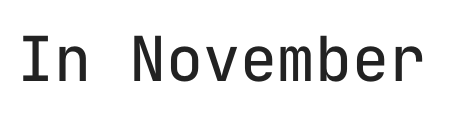
The image shows 62 px regular-weight sans-serif type, upright, monospaced; set normal letter spacing, not underlined; low stroke contrast and a medium x-height.
